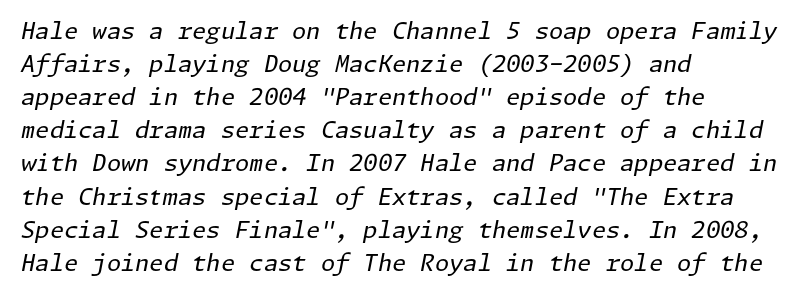
Evenly set lines give the paragraph a standard silhouette. The lettering tilts uniformly, giving the passage an italic look. The face used here is rendered with its standard letterfit. The typeface has the unassuming heft of standard copy or less. The space directly below the letters is spotless.
